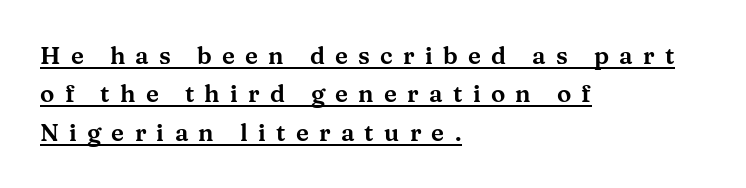
{"italic": "no", "underline": "yes", "align": "left", "line_spacing": "normal", "line_spacing_ratio": 1.6, "letter_spacing": "wide", "letter_spacing_em": 0.43, "glyph_px": 24}
